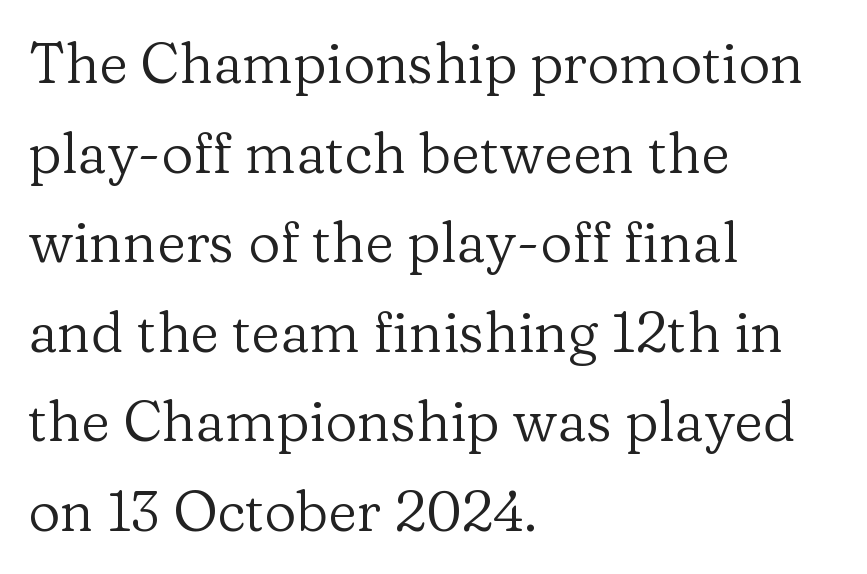
The image shows 56 px regular-weight serif type, upright; set left-aligned, normal line spacing (1.6x), normal letter spacing, not underlined; low stroke contrast and a medium x-height.
